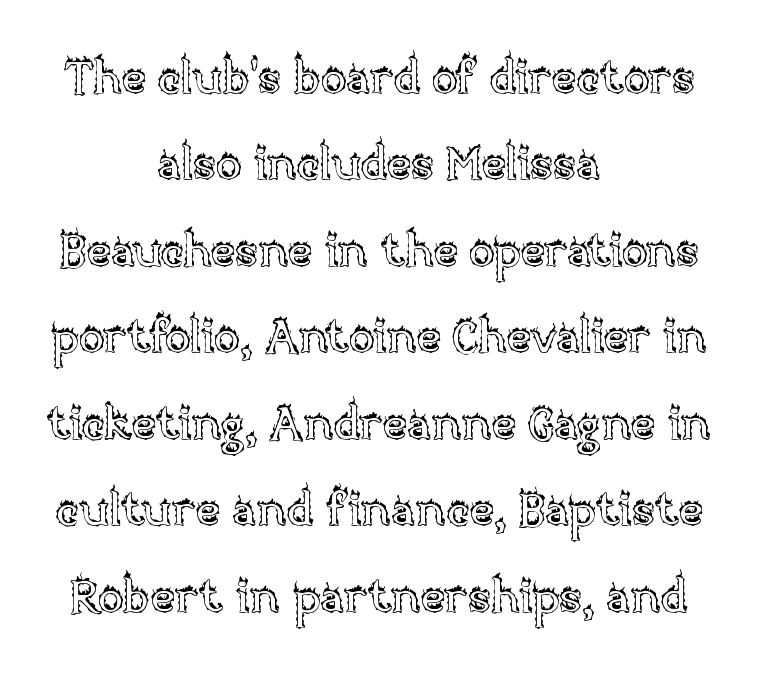
{"italic": "no", "width": "normal", "x_height": "large", "monospaced": "no", "underline": "no", "align": "center", "line_spacing_ratio": 1.84, "letter_spacing": "normal", "letter_spacing_em": 0.0, "glyph_px": 47}
